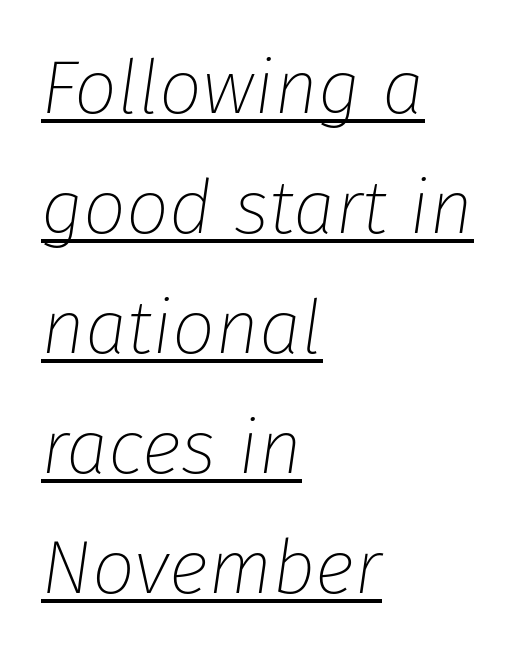
{"italic": "yes", "lean": "right", "slant_degrees": 8, "bold": "no", "weight": "thin", "width": "normal", "stroke_contrast": "low", "x_height": "medium", "monospaced": "no", "underline": "yes", "align": "left", "line_spacing": "normal", "line_spacing_ratio": 1.58, "letter_spacing": "normal", "letter_spacing_em": 0.0, "glyph_px": 76}
